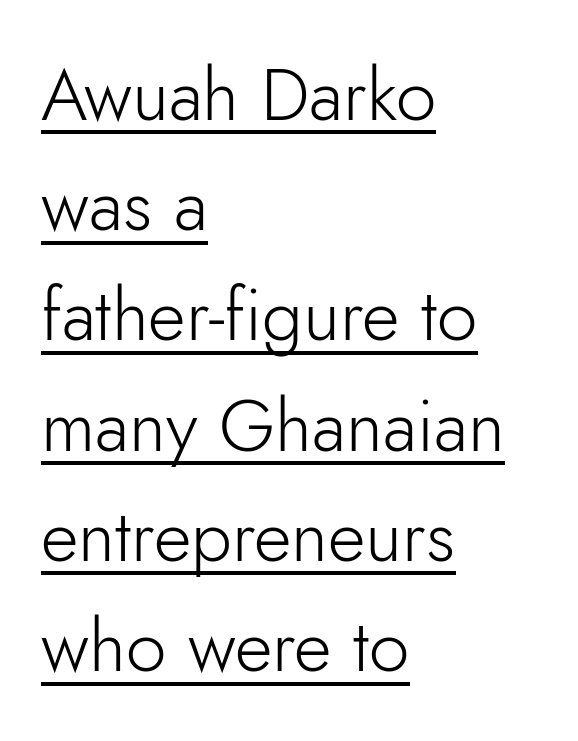
{"serif": "no", "italic": "no", "bold": "no", "weight": "light", "width": "normal", "stroke_contrast": "low", "x_height": "small", "monospaced": "no", "underline": "yes", "align": "left", "line_spacing": "normal", "line_spacing_ratio": 1.51, "letter_spacing": "normal", "letter_spacing_em": 0.0, "glyph_px": 73}
